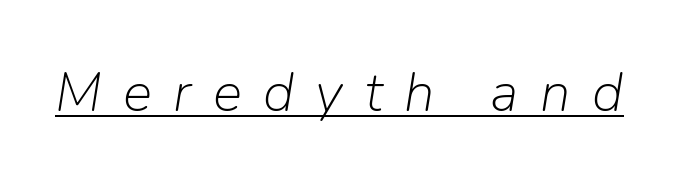
A continuous stroke trails under the words, as in a hyperlink. Note the varied advance widths — an 'i' is clearly narrower than an 'm'. You can tell it's italic because the verticals aren't actually vertical. Honestly, the letter spacing is so wide it's the main thing you notice.
